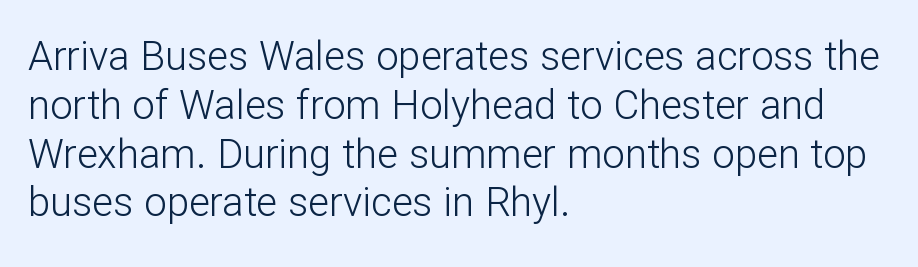
The image shows 40 px light sans-serif type, upright; set left-aligned, line spacing 1.22x, normal letter spacing, not underlined; low stroke contrast and a medium x-height.
